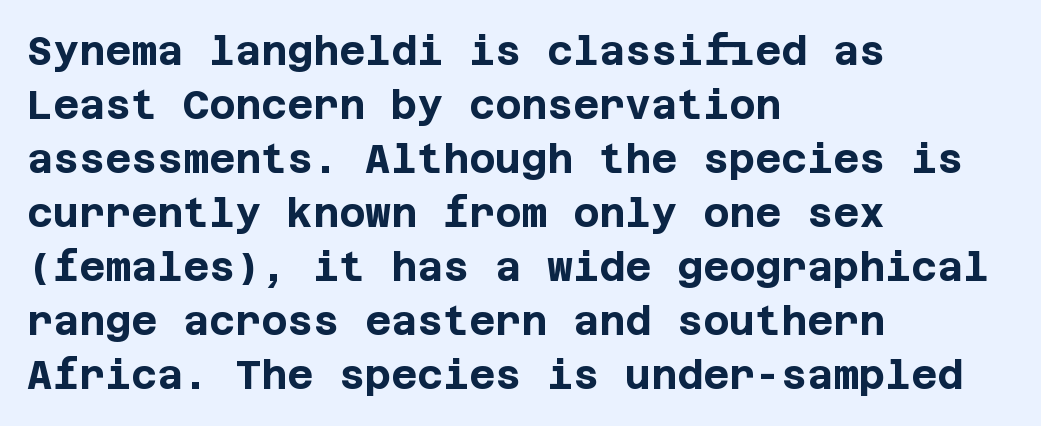
The image shows 40 px bold sans-serif type, upright; set left-aligned, normal line spacing (1.35x), normal letter spacing, not underlined; low stroke contrast and a large x-height.
